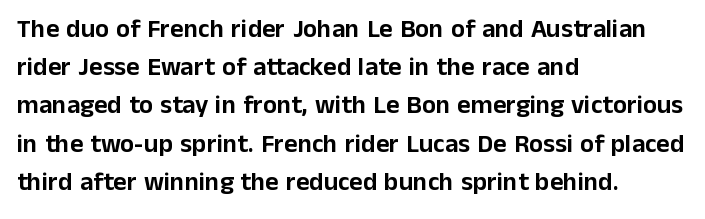
The image shows 26 px text type, upright; set left-aligned, normal line spacing (1.47x), normal letter spacing, not underlined.
